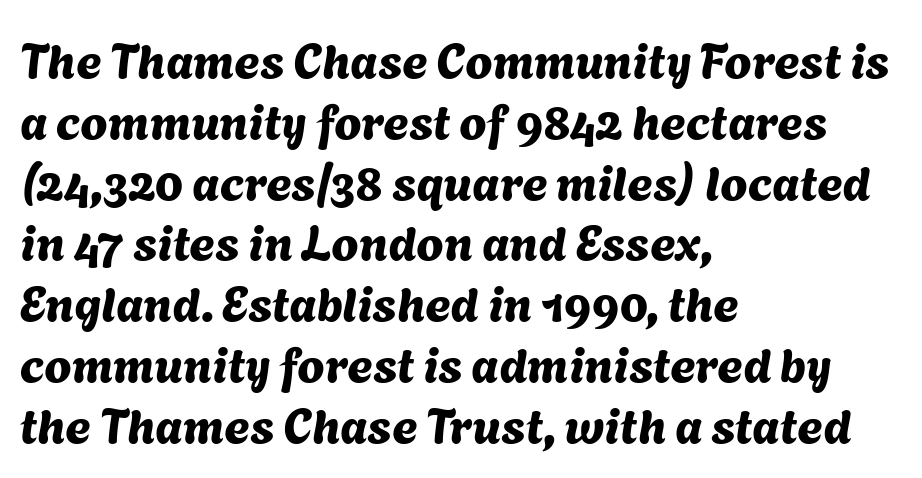
Letterform terminals end flat and unadorned throughout the passage. Glyph-to-glyph distance matches everyday printed text. Character widths vary here, with narrow letters taking less room than wide ones. The specimen omits any rule beneath the text block's lines. Line beginnings align vertically; line endings do not.
